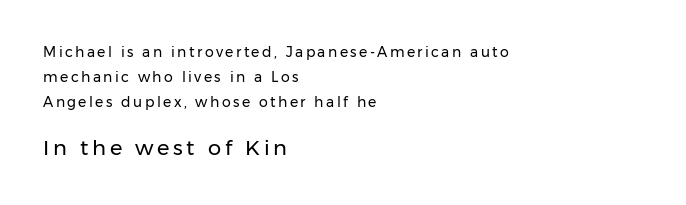
The image shows 21 px text type, upright; set left-aligned, line spacing 1.77x, not underlined; the second (bottom) block is 1.5x larger.
